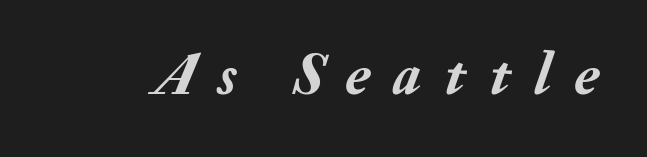
An italicized treatment has been applied to the whole sample. Each row of text sits above clean, open space. Here the glyphs are tracked loosely, breaking word shapes into spaced letters. The passage shown is emphatically bold. Is this a fixed-width face? No — the glyphs have proportional, varying widths.
